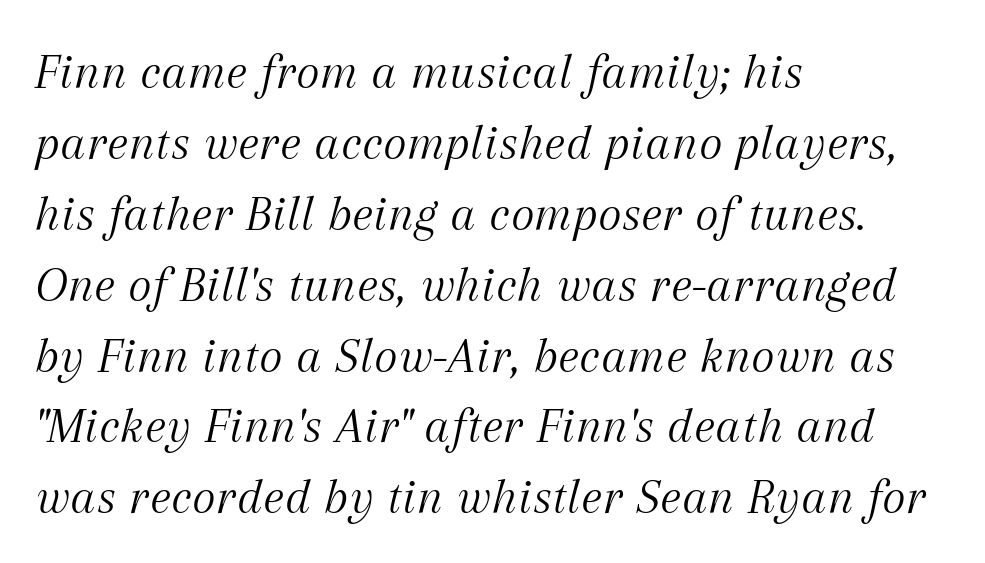
Q: Is the text bold? A: No.
Q: Is the text italic (slanted)? A: Yes, it leans right by about 12 degrees.
Q: Is the typeface a serif or a sans-serif typeface? A: Serif.
Q: Is the text underlined? A: No.
Q: How is the paragraph aligned? A: Left-aligned.
Q: Is the spacing between letters normal or unusually wide? A: Normal.
Q: Is the spacing between lines tight, normal or loose? A: Normal.
Q: Width (condensed, normal, or wide)? A: Normal.
Q: Stroke contrast? A: Medium.
Q: x-height? A: Medium.
Q: Monospaced? A: No.
